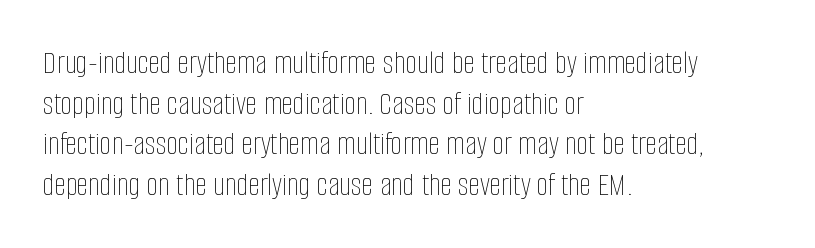
{"italic": "no", "bold": "no", "weight": "thin", "width": "condensed", "stroke_contrast": "low", "x_height": "large", "monospaced": "no", "underline": "no", "align": "left", "line_spacing_ratio": 1.23, "letter_spacing": "normal", "letter_spacing_em": 0.0, "glyph_px": 33}
